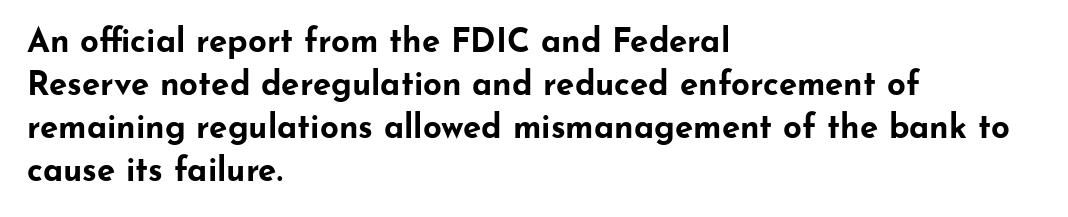
Q: Is the text bold? A: Yes.
Q: Is the text italic (slanted)? A: No, it is upright.
Q: Is the typeface a serif or a sans-serif typeface? A: Sans-serif.
Q: Is the text underlined? A: No.
Q: How is the paragraph aligned? A: Left-aligned.
Q: Is the spacing between letters normal or unusually wide? A: Normal.
Q: Is the spacing between lines tight, normal or loose? A: Normal.
Q: Width (condensed, normal, or wide)? A: Wide.
Q: Stroke contrast? A: Low.
Q: x-height? A: Small.
Q: Monospaced? A: No.
